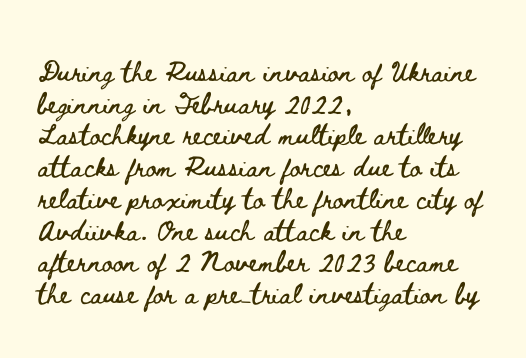
The image shows 26 px text type; set left-aligned, line spacing 1.22x, normal letter spacing, not underlined.
